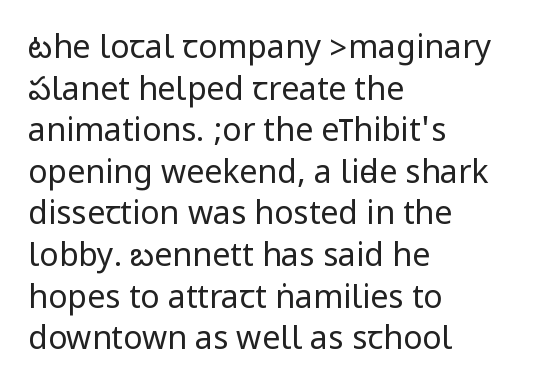
Ordinary non-slanted type is in use. A typesetter would call this zero additional tracking. Clear beneath every line of the passage. If you measured baseline to baseline, you'd find a middling distance. The passage shown is typeset with a sans-serif family.
